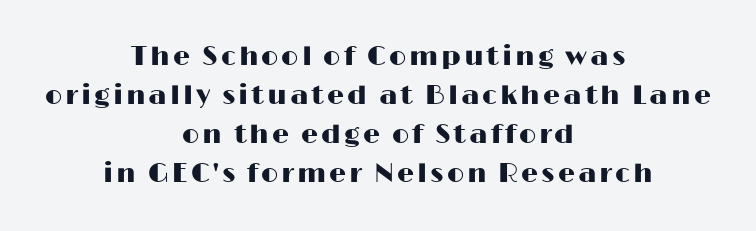
The image shows 27 px text type, upright; set centered, normal line spacing (1.44x), not underlined.
